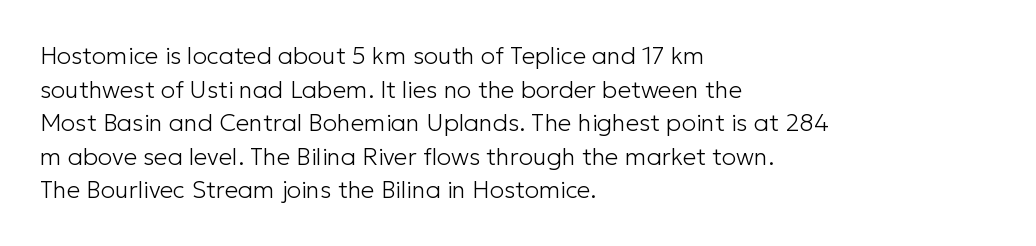
Q: Is the text bold? A: No.
Q: Is the text italic (slanted)? A: No, it is upright.
Q: Is the text underlined? A: No.
Q: How is the paragraph aligned? A: Left-aligned.
Q: Is the spacing between letters normal or unusually wide? A: Normal.
Q: Is the spacing between lines tight, normal or loose? A: Normal.
